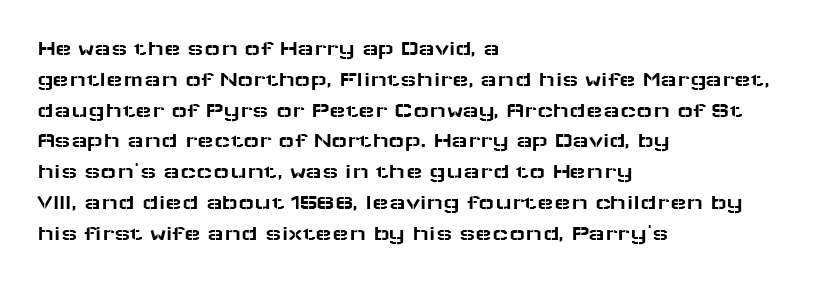
A classic flush-left, rag-right setting is used for this passage. Rendered with straight, roman letterforms. The rendering uses a moderate line-height, typical for paragraphs. In terms of letterspacing, this is plain default setting.
